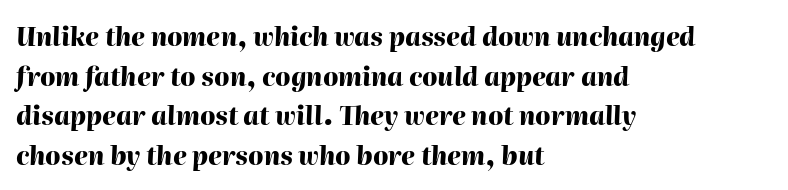
The image shows 25 px bold type, italic (leaning right); set left-aligned, normal line spacing (1.59x), normal letter spacing, not underlined.
